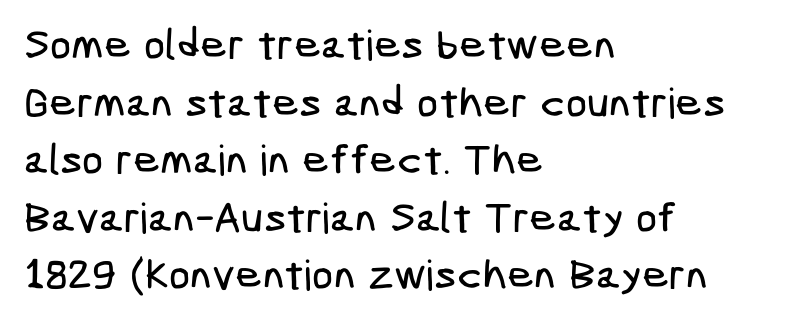
Honestly, the letter spacing is just normal — you wouldn't notice it. The paragraph shown leans on its left margin. Nothing sits at the stroke ends, so this counts as sans-serif. The specimen omits any rule beneath the text block's lines. The rows are spaced the way most documents space them.
